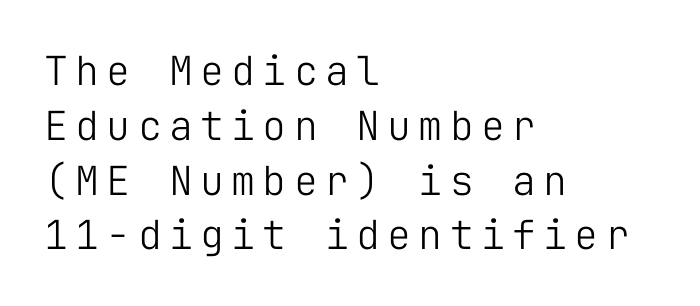
Q: Is the text bold? A: No.
Q: Is the text italic (slanted)? A: No, it is upright.
Q: Is the typeface a serif or a sans-serif typeface? A: Sans-serif.
Q: Is the text underlined? A: No.
Q: How is the paragraph aligned? A: Left-aligned.
Q: Is the spacing between lines tight, normal or loose? A: Normal.
Q: Width (condensed, normal, or wide)? A: Normal.
Q: Stroke contrast? A: Low.
Q: x-height? A: Medium.
Q: Monospaced? A: Yes.
